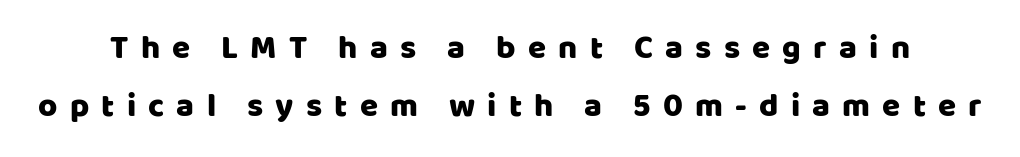
{"serif": "no", "italic": "no", "width": "normal", "stroke_contrast": "low", "x_height": "large", "monospaced": "no", "underline": "no", "line_spacing_ratio": 1.75, "letter_spacing": "wide", "letter_spacing_em": 0.37, "glyph_px": 33}
